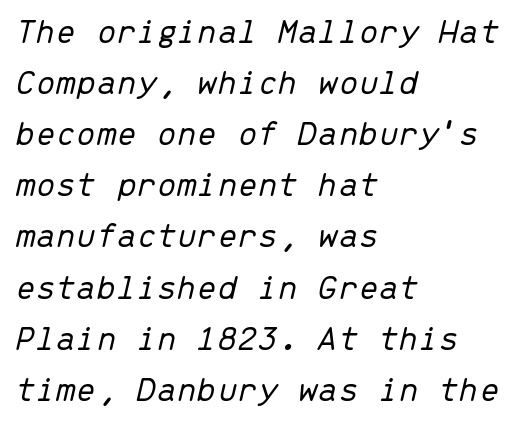
The image shows 36 px light type, italic (leaning right), monospaced; set left-aligned, normal line spacing (1.42x), normal letter spacing, not underlined; low stroke contrast and a medium x-height.
